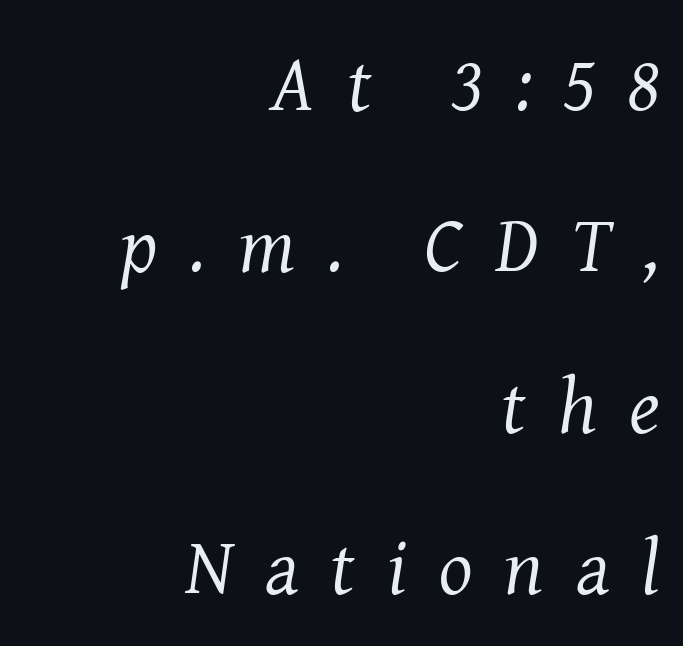
Vertical spacing — loose. Would a proofreader flag this as italicized? Yes. Layout note: lines flush right. Stems here are at most as thick as an everyday book face.
